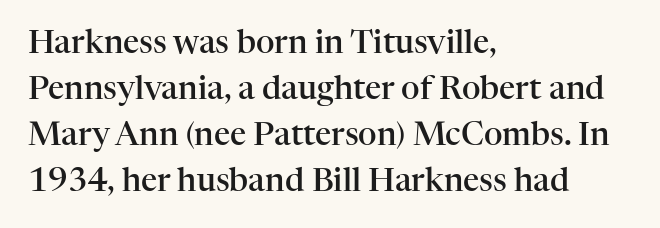
The image shows 32 px semibold serif type, upright; set left-aligned, normal line spacing (1.44x), normal letter spacing, not underlined; high stroke contrast and a medium x-height.
